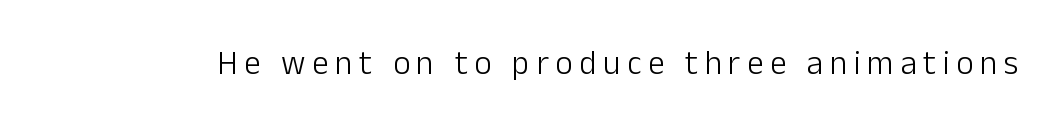
The image shows 33 px light sans-serif type, upright; set unusually wide letter spacing (+0.2 em), not underlined; low stroke contrast and a medium x-height.
